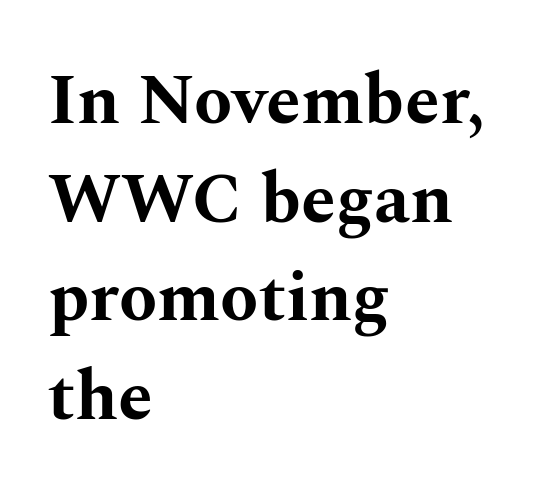
{"serif": "yes", "italic": "no", "bold": "yes", "weight": "bold", "width": "wide", "stroke_contrast": "medium", "x_height": "medium", "monospaced": "no", "underline": "no", "align": "left", "line_spacing": "normal", "line_spacing_ratio": 1.41, "letter_spacing": "normal", "letter_spacing_em": 0.0, "glyph_px": 70}
